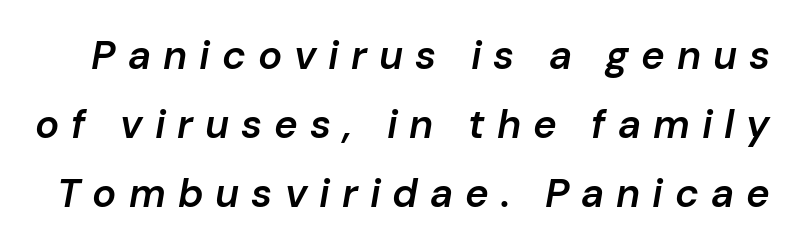
{"italic": "yes", "lean": "right", "slant_degrees": 10, "bold": "semi", "weight": "semibold", "width": "normal", "stroke_contrast": "low", "x_height": "medium", "monospaced": "no", "underline": "no", "line_spacing_ratio": 1.72, "letter_spacing": "wide", "letter_spacing_em": 0.3, "glyph_px": 40}
